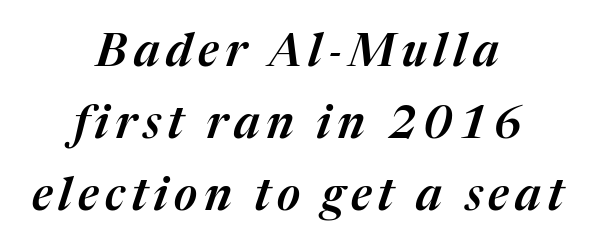
The image shows 45 px text type, italic (leaning right); set centered, normal line spacing (1.6x), not underlined; medium stroke contrast and a medium x-height.
